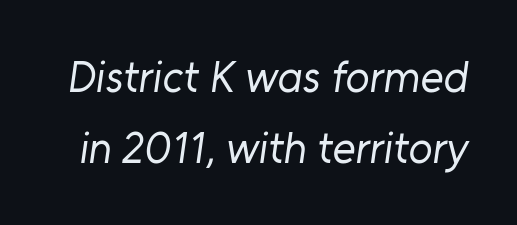
{"serif": "no", "bold": "no", "weight": "regular", "width": "normal", "stroke_contrast": "low", "x_height": "medium", "monospaced": "no", "underline": "no", "line_spacing": "normal", "line_spacing_ratio": 1.62, "letter_spacing": "normal", "letter_spacing_em": 0.0, "glyph_px": 44}
